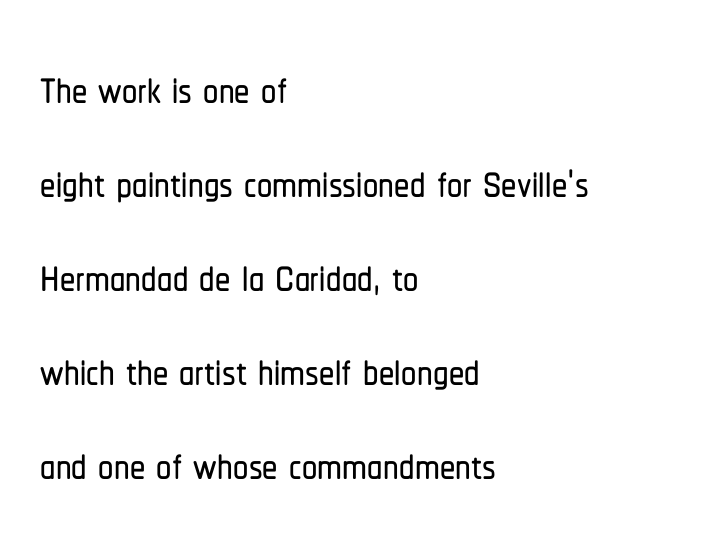
{"serif": "no", "italic": "no", "width": "condensed", "stroke_contrast": "low", "x_height": "medium", "monospaced": "no", "underline": "no", "align": "left", "line_spacing": "normal", "line_spacing_ratio": 1.54, "letter_spacing": "normal", "letter_spacing_em": 0.0, "glyph_px": 61}
